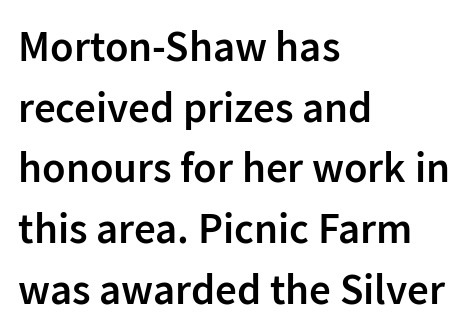
{"serif": "no", "italic": "no", "bold": "semi", "weight": "semibold", "width": "normal", "stroke_contrast": "low", "x_height": "medium", "monospaced": "no", "underline": "no", "align": "left", "line_spacing": "normal", "line_spacing_ratio": 1.41, "letter_spacing": "normal", "letter_spacing_em": 0.0, "glyph_px": 43}
